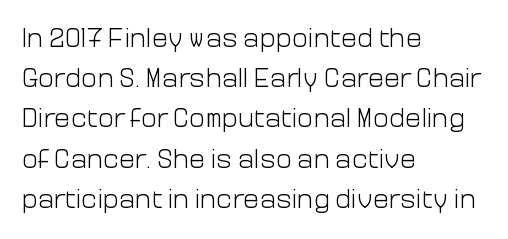
The image shows 27 px text type, upright; set left-aligned, normal line spacing (1.49x), normal letter spacing, not underlined.
